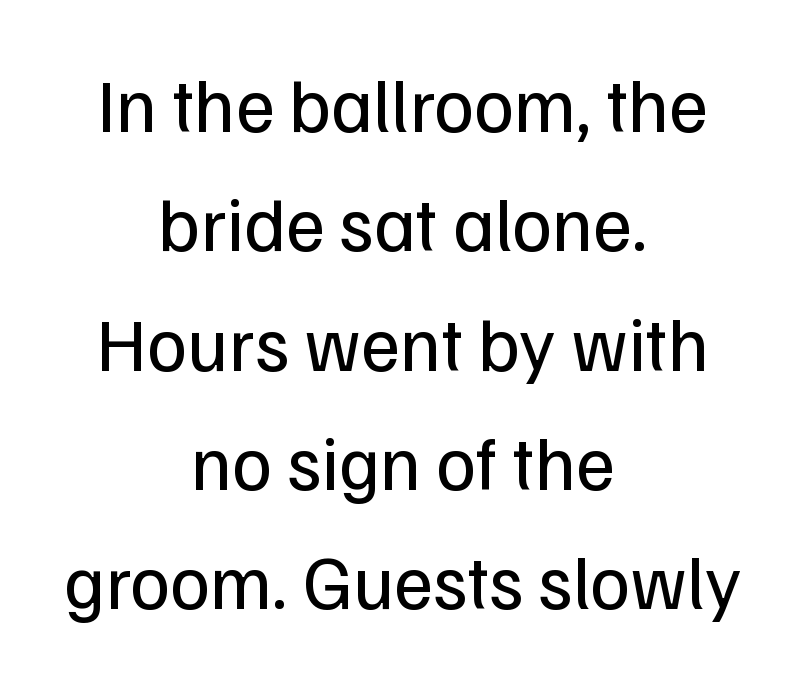
The image shows 76 px regular-weight sans-serif type, upright; set centered, normal line spacing (1.57x), normal letter spacing, not underlined; low stroke contrast and a medium x-height.
